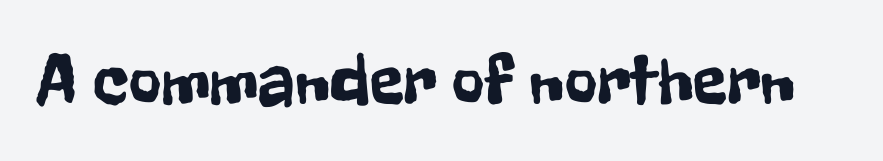
The lettering stays uniformly vertical, giving the passage a roman look. Characters follow at the spacing the type designer built in. Check the space under the baseline: it is left empty. These lines are rendered in a variable-pitch font.
